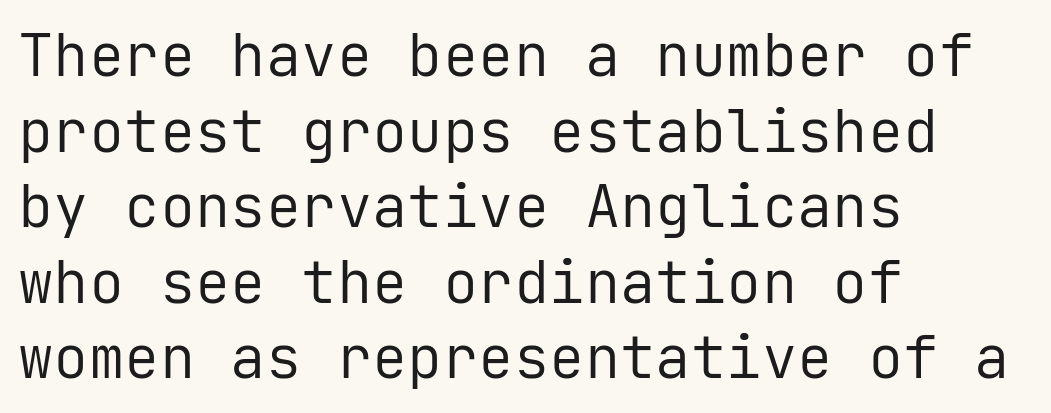
The image shows 59 px regular-weight sans-serif type, upright, monospaced; set left-aligned, normal line spacing (1.28x), normal letter spacing, not underlined; low stroke contrast and a medium x-height.
